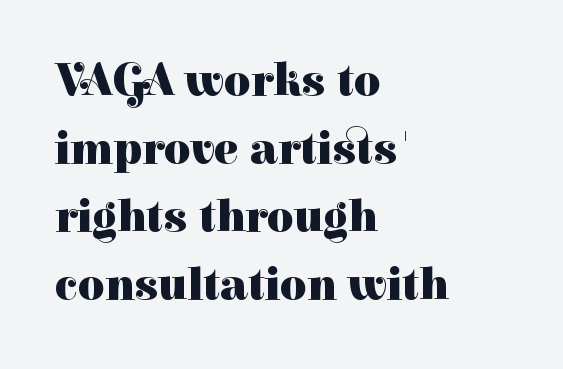
The image shows 46 px heavy serif type, upright; set left-aligned, normal line spacing (1.48x), normal letter spacing, not underlined; high stroke contrast and a medium x-height.
